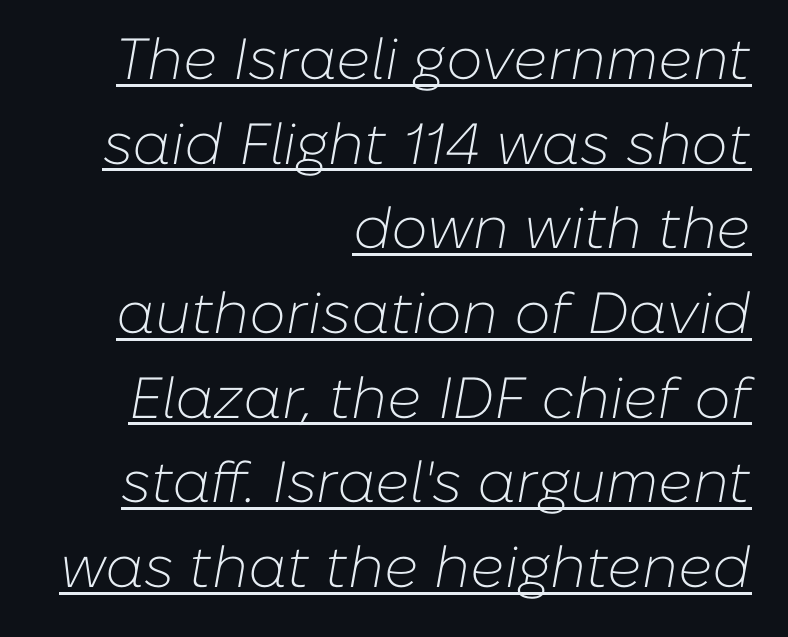
This sample has the flowing, uneven cadence of proportional lettering. Glance below the letters and you will spot a drawn line. Every character sits at an angle, as italics do. Alignment: flush right.
